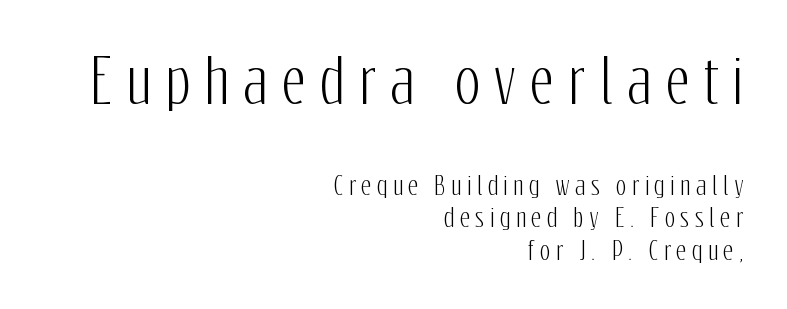
The image shows 59 px condensed sans-serif type, upright; set right-aligned, normal line spacing (1.34x), unusually wide letter spacing (+0.24 em), not underlined; the first (top) block is 2.46x larger; low stroke contrast and a medium x-height.
